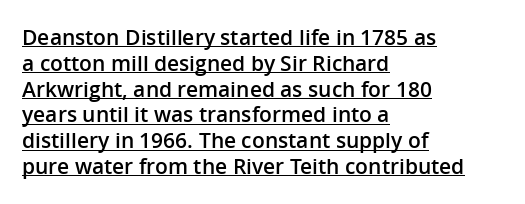
The image shows 21 px text type, upright; set left-aligned, line spacing 1.23x, normal letter spacing, underlined.
